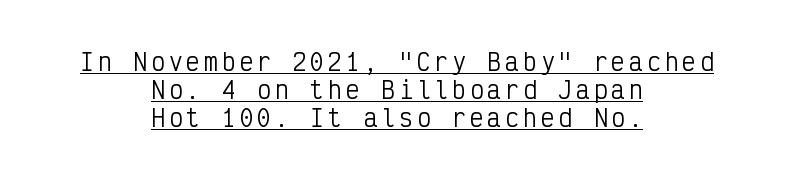
The image shows 23 px text type, upright; set centered, line spacing 1.22x, underlined.
